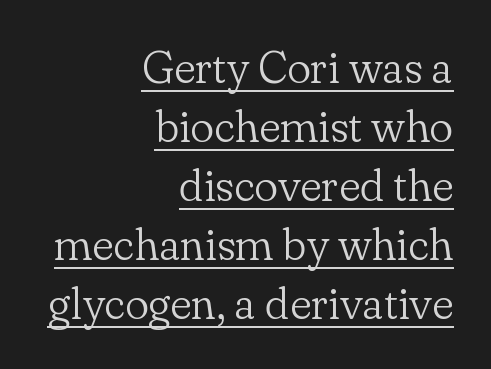
Q: Is the text bold? A: No.
Q: Is the text italic (slanted)? A: No, it is upright.
Q: Is the typeface a serif or a sans-serif typeface? A: Serif.
Q: Is the text underlined? A: Yes.
Q: How is the paragraph aligned? A: Right-aligned.
Q: Is the spacing between letters normal or unusually wide? A: Normal.
Q: Is the spacing between lines tight, normal or loose? A: Normal.
Q: Width (condensed, normal, or wide)? A: Normal.
Q: Stroke contrast? A: Low.
Q: x-height? A: Small.
Q: Monospaced? A: No.
